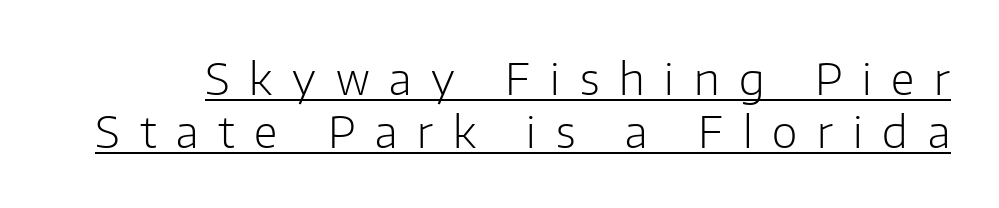
{"serif": "no", "italic": "no", "bold": "no", "weight": "light", "width": "normal", "stroke_contrast": "low", "x_height": "medium", "monospaced": "no", "underline": "yes", "line_spacing_ratio": 1.21, "letter_spacing": "wide", "letter_spacing_em": 0.45, "glyph_px": 44}
